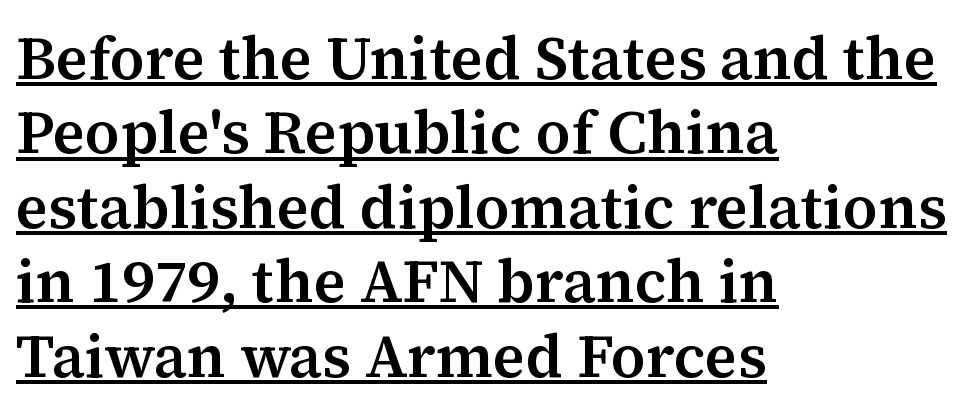
Q: Is the text italic (slanted)? A: No, it is upright.
Q: Is the typeface a serif or a sans-serif typeface? A: Serif.
Q: Is the text underlined? A: Yes.
Q: How is the paragraph aligned? A: Left-aligned.
Q: Is the spacing between letters normal or unusually wide? A: Normal.
Q: Width (condensed, normal, or wide)? A: Normal.
Q: Stroke contrast? A: Medium.
Q: x-height? A: Medium.
Q: Monospaced? A: No.
